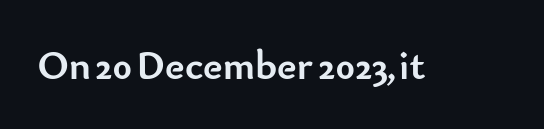
Q: Is the text bold? A: Yes.
Q: Is the text italic (slanted)? A: No, it is upright.
Q: Is the typeface a serif or a sans-serif typeface? A: Sans-serif.
Q: Is the text underlined? A: No.
Q: Is the spacing between letters normal or unusually wide? A: Normal.
Q: Width (condensed, normal, or wide)? A: Normal.
Q: Stroke contrast? A: Low.
Q: x-height? A: Small.
Q: Monospaced? A: No.
